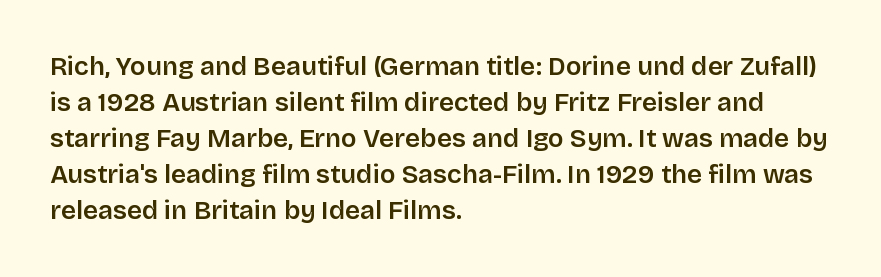
Q: Is the text bold? A: Semi-bold.
Q: Is the text italic (slanted)? A: No, it is upright.
Q: Is the text underlined? A: No.
Q: How is the paragraph aligned? A: Left-aligned.
Q: Is the spacing between letters normal or unusually wide? A: Normal.
Q: Is the spacing between lines tight, normal or loose? A: Normal.
